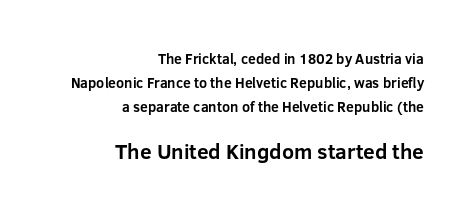
The image shows 21 px bold type, upright; set right-aligned, normal line spacing (1.7x), normal letter spacing, not underlined; the second (bottom) block is 1.5x larger.
